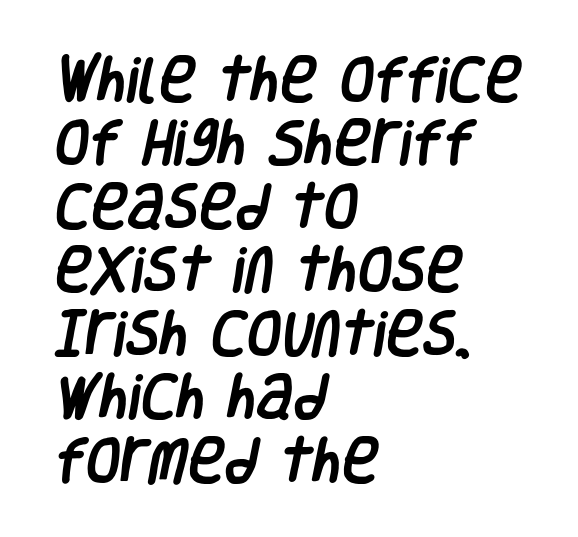
Regarding serifs, this sample does without them. How would I describe the line gaps? Plain and ordinary. Is this a fixed-width face? No — the glyphs have proportional, varying widths. The tracking reads as untouched default to a designer's eye.
